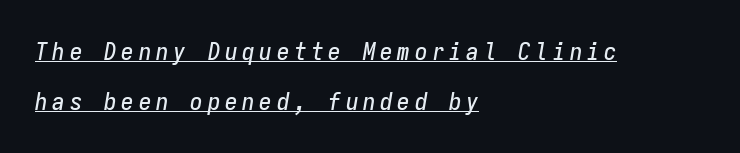
The image shows 25 px text type, italic (leaning right); set left-aligned, loose line spacing (1.99x), underlined.
